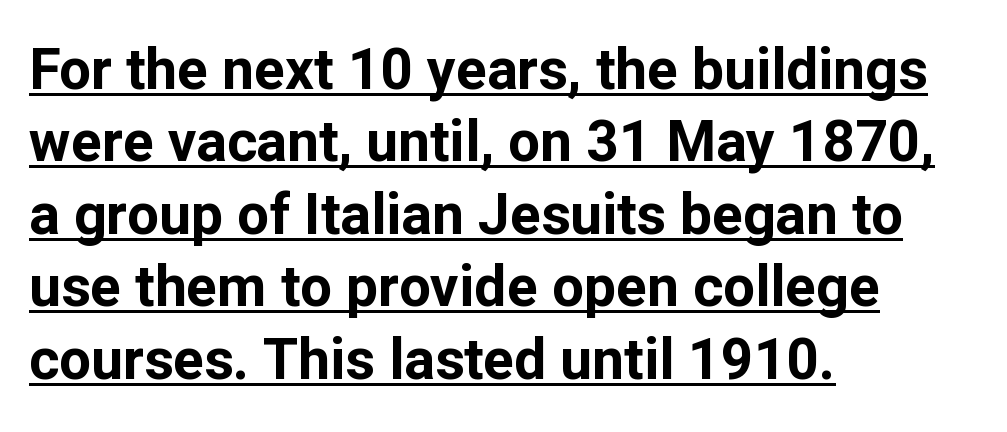
Q: Is the text bold? A: Yes.
Q: Is the text italic (slanted)? A: No, it is upright.
Q: Is the typeface a serif or a sans-serif typeface? A: Sans-serif.
Q: Is the text underlined? A: Yes.
Q: How is the paragraph aligned? A: Left-aligned.
Q: Is the spacing between letters normal or unusually wide? A: Normal.
Q: Is the spacing between lines tight, normal or loose? A: Normal.
Q: Width (condensed, normal, or wide)? A: Normal.
Q: Stroke contrast? A: Low.
Q: x-height? A: Medium.
Q: Monospaced? A: No.
